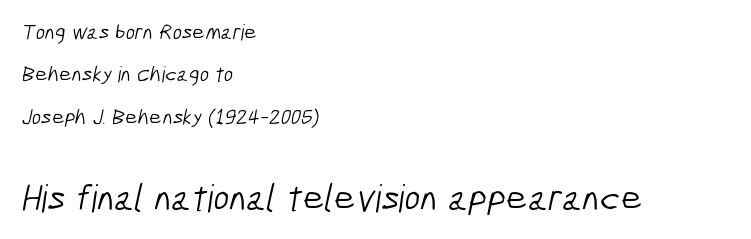
The image shows 38 px light, condensed sans-serif type; set left-aligned, loose line spacing (1.93x), normal letter spacing, not underlined; the second (bottom) block is 1.73x larger; low stroke contrast and a medium x-height.
